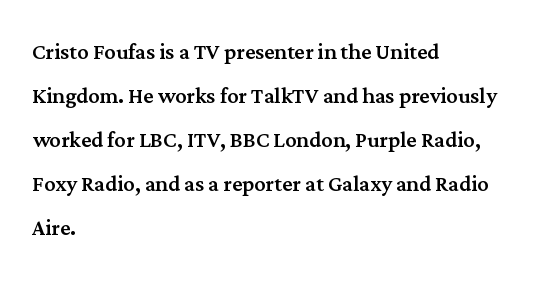
{"serif": "yes", "italic": "no", "width": "normal", "stroke_contrast": "medium", "x_height": "medium", "monospaced": "no", "underline": "no", "align": "left", "line_spacing": "normal", "line_spacing_ratio": 1.57, "letter_spacing": "normal", "letter_spacing_em": 0.0, "glyph_px": 28}
